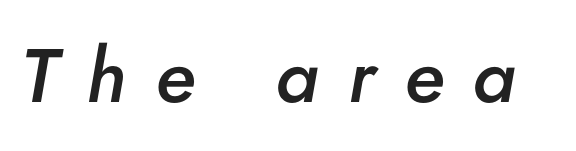
{"italic": "yes", "lean": "right", "slant_degrees": 5, "bold": "semi", "weight": "semibold", "width": "normal", "stroke_contrast": "low", "x_height": "small", "monospaced": "no", "underline": "no", "letter_spacing": "wide", "letter_spacing_em": 0.38, "glyph_px": 76}
